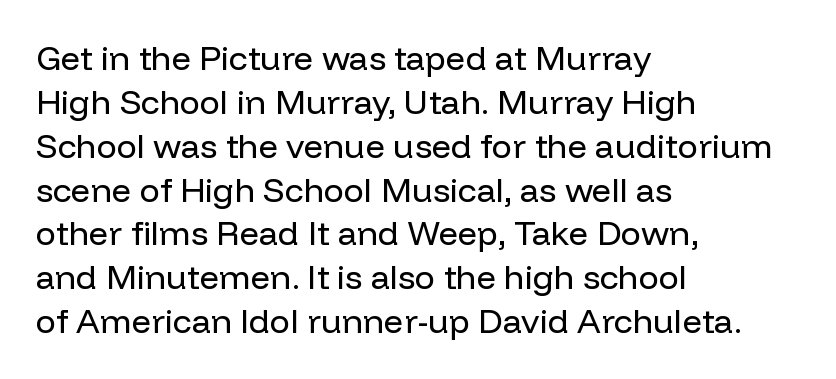
{"serif": "no", "italic": "no", "bold": "no", "weight": "regular", "width": "normal", "stroke_contrast": "low", "x_height": "medium", "monospaced": "no", "underline": "no", "align": "left", "line_spacing": "normal", "line_spacing_ratio": 1.29, "letter_spacing": "normal", "letter_spacing_em": 0.0, "glyph_px": 34}
